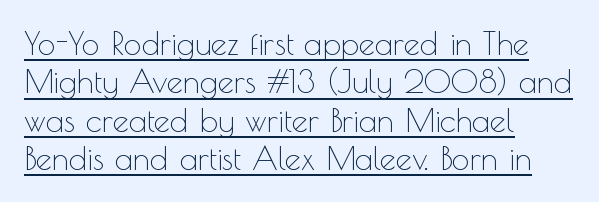
{"serif": "no", "italic": "no", "bold": "no", "weight": "thin", "width": "normal", "x_height": "small", "monospaced": "no", "underline": "yes", "align": "left", "line_spacing_ratio": 1.2, "letter_spacing": "normal", "letter_spacing_em": 0.0, "glyph_px": 32}
